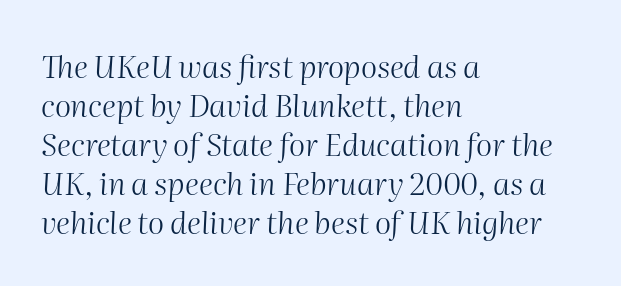
The image shows 31 px light type, italic (leaning right); set left-aligned, normal line spacing (1.26x), normal letter spacing, not underlined; medium stroke contrast and a medium x-height.
